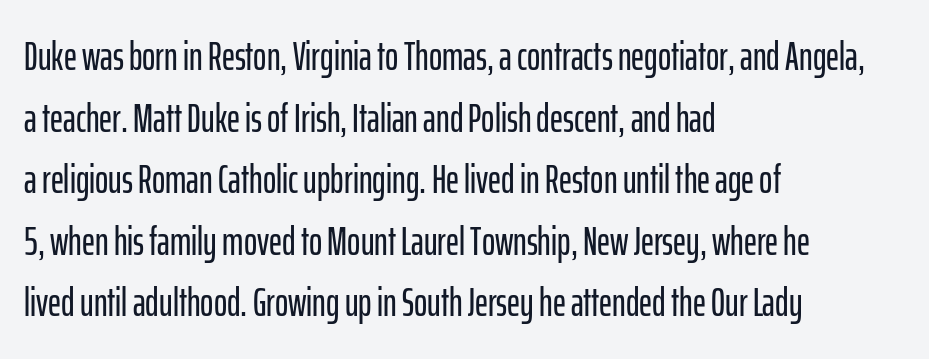
Q: Is the text italic (slanted)? A: No, it is upright.
Q: Is the typeface a serif or a sans-serif typeface? A: Sans-serif.
Q: Is the text underlined? A: No.
Q: How is the paragraph aligned? A: Left-aligned.
Q: Is the spacing between letters normal or unusually wide? A: Normal.
Q: Is the spacing between lines tight, normal or loose? A: Normal.
Q: Width (condensed, normal, or wide)? A: Condensed.
Q: Stroke contrast? A: Low.
Q: x-height? A: Medium.
Q: Monospaced? A: No.
